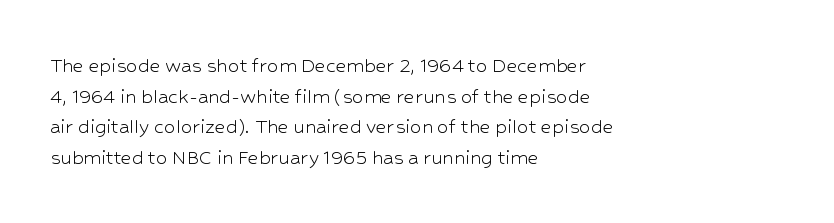
{"italic": "no", "bold": "no", "underline": "no", "align": "left", "line_spacing": "normal", "line_spacing_ratio": 1.33, "letter_spacing": "normal", "letter_spacing_em": 0.0, "glyph_px": 23}
